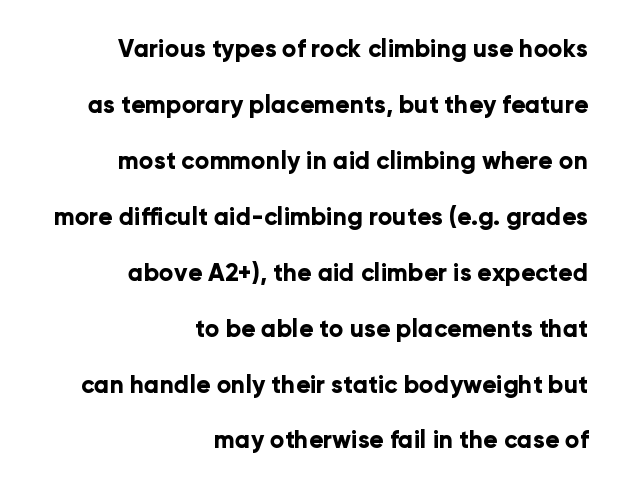
Q: Is the text bold? A: Yes.
Q: Is the text italic (slanted)? A: No, it is upright.
Q: Is the text underlined? A: No.
Q: How is the paragraph aligned? A: Right-aligned.
Q: Is the spacing between letters normal or unusually wide? A: Normal.
Q: Is the spacing between lines tight, normal or loose? A: Loose.
